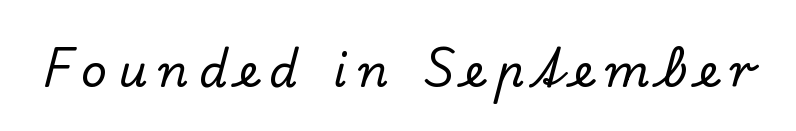
Q: Is the text italic (slanted)? A: Yes.
Q: Is the typeface a serif or a sans-serif typeface? A: Serif.
Q: Is the text underlined? A: No.
Q: Is the spacing between letters normal or unusually wide? A: Unusually wide.
Q: Width (condensed, normal, or wide)? A: Normal.
Q: Stroke contrast? A: Low.
Q: x-height? A: Small.
Q: Monospaced? A: No.
